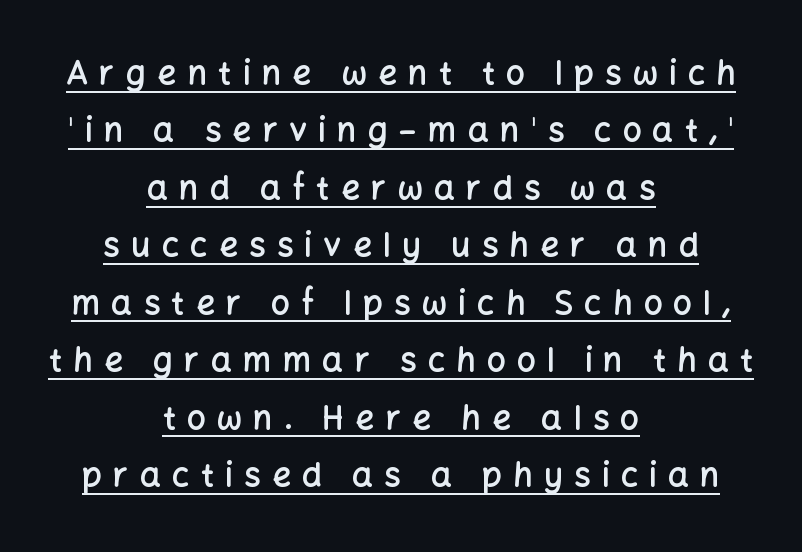
Here the designer chose a conventional face with non-uniform glyph widths. The lines in this sample share a center point and differ in where they start and stop. Beneath each row of characters lies a ruled line. The specimen reads as upright at a glance. Is this a sans? Yes — the strokes have no serifs.
